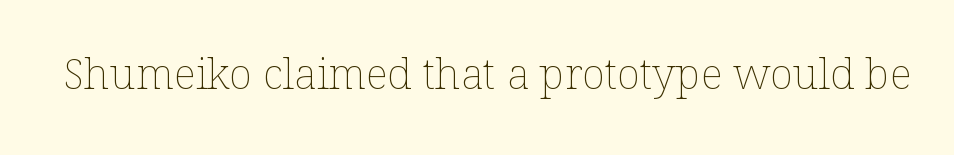
{"italic": "no", "bold": "no", "weight": "thin", "width": "normal", "stroke_contrast": "low", "x_height": "medium", "monospaced": "no", "underline": "no", "letter_spacing": "normal", "letter_spacing_em": 0.0, "glyph_px": 43}
